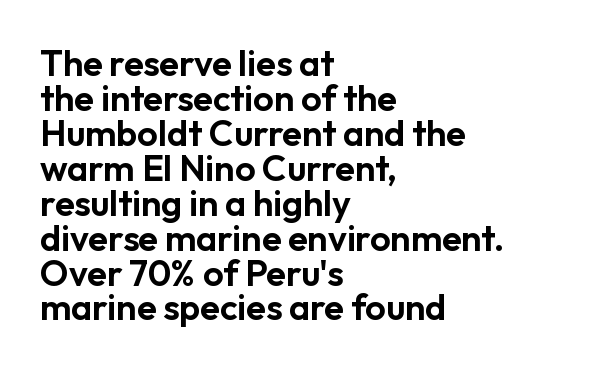
{"serif": "no", "italic": "no", "width": "normal", "stroke_contrast": "low", "x_height": "medium", "monospaced": "no", "underline": "no", "align": "left", "line_spacing": "tight", "line_spacing_ratio": 0.97, "letter_spacing": "normal", "letter_spacing_em": 0.0, "glyph_px": 36}
